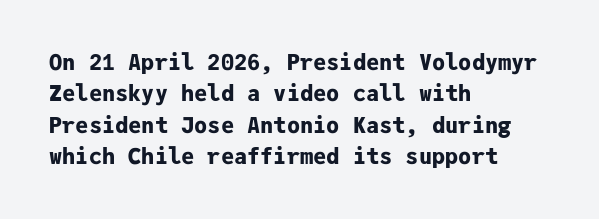
The vertical gap from one line to the next is medium. Bold? Absolutely — the strokes are thick and heavy. Plain, unruled lines of type. The ragged edge is on the right, which tells us the setting is flush left.
